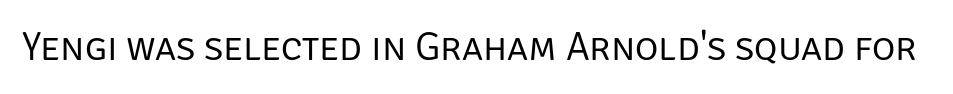
The image shows 40 px regular-weight sans-serif type, upright; set normal letter spacing, not underlined; low stroke contrast and a large x-height.
